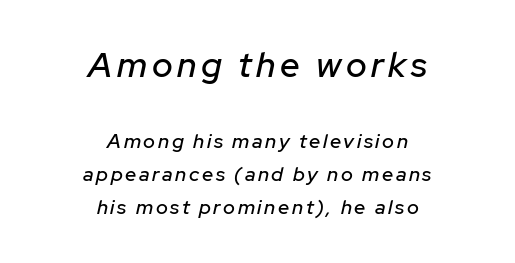
The image shows 35 px text type, italic (leaning right); set centered, normal line spacing (1.66x), not underlined; the first (top) block is 1.75x larger; low stroke contrast and a medium x-height.
